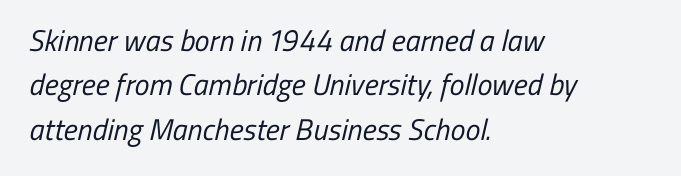
Q: Is the text bold? A: No.
Q: Is the typeface a serif or a sans-serif typeface? A: Sans-serif.
Q: Is the text underlined? A: No.
Q: How is the paragraph aligned? A: Left-aligned.
Q: Is the spacing between letters normal or unusually wide? A: Normal.
Q: Is the spacing between lines tight, normal or loose? A: Normal.
Q: Width (condensed, normal, or wide)? A: Condensed.
Q: Stroke contrast? A: Low.
Q: x-height? A: Medium.
Q: Monospaced? A: No.
